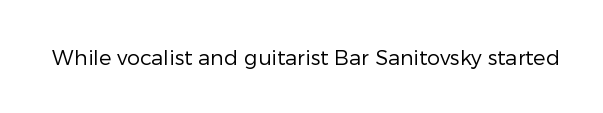
Q: Is the text bold? A: No.
Q: Is the text italic (slanted)? A: No, it is upright.
Q: Is the text underlined? A: No.
Q: Is the spacing between letters normal or unusually wide? A: Normal.
